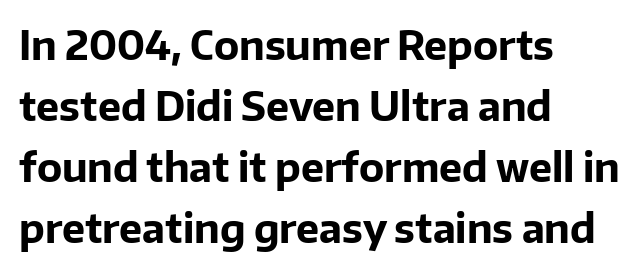
The image shows 39 px bold sans-serif type, upright; set left-aligned, normal line spacing (1.56x), normal letter spacing, not underlined; low stroke contrast and a medium x-height.
